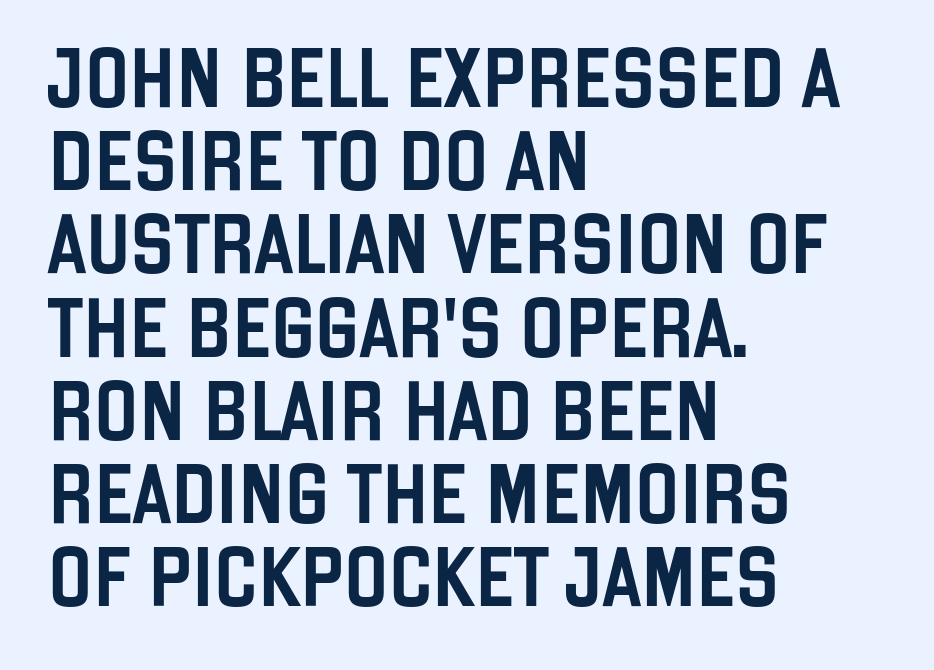
Proportional: the letters do not fall into vertical columns. Regular leading. Does the copy run flush right? No — it runs flush left. The specimen reads as upright at a glance. Lines of text with bare space underneath. Here the glyphs are tracked normally, forming tight word shapes.
